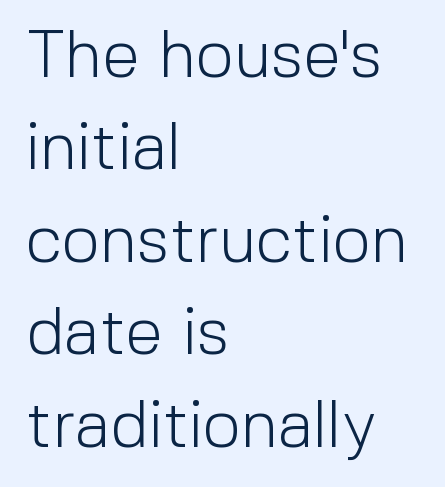
Q: Is the text bold? A: No.
Q: Is the text italic (slanted)? A: No, it is upright.
Q: Is the typeface a serif or a sans-serif typeface? A: Sans-serif.
Q: Is the text underlined? A: No.
Q: How is the paragraph aligned? A: Left-aligned.
Q: Is the spacing between letters normal or unusually wide? A: Normal.
Q: Is the spacing between lines tight, normal or loose? A: Normal.
Q: Width (condensed, normal, or wide)? A: Normal.
Q: x-height? A: Medium.
Q: Monospaced? A: No.
